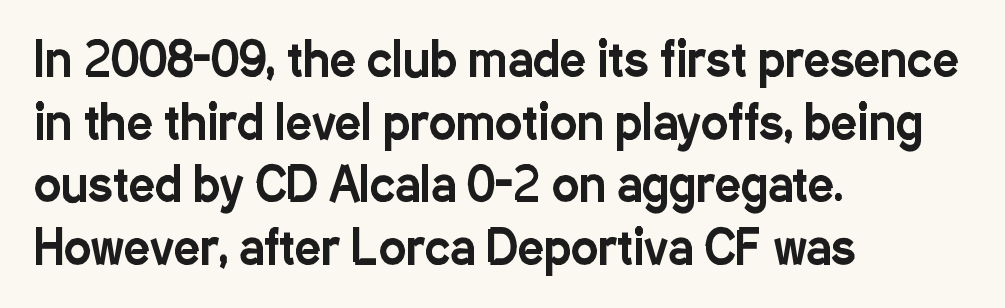
Is this a fixed-width face? No — the glyphs have proportional, varying widths. The gap between lines stays unmarked. The line texture is even and compact thanks to regular tracking. Classification — sans serif. Does the lettering tilt? It doesn't — this is upright. The rendering uses a moderate line-height, typical for paragraphs.
